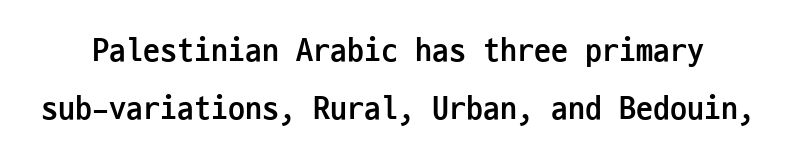
Fixed-width glyphs throughout — classic coding-font behaviour. As a designer I'd log this as weight 700, bold. Standard letterfit; no display-style spreading of the glyphs. This is the regular roman posture of the typeface.
